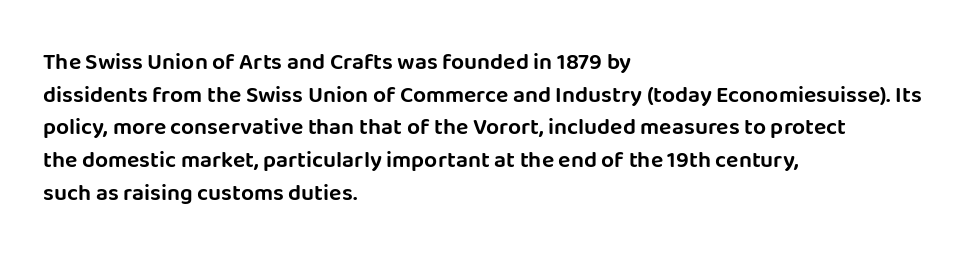
The image shows 23 px text type, upright; set left-aligned, normal line spacing (1.42x), normal letter spacing, not underlined.
